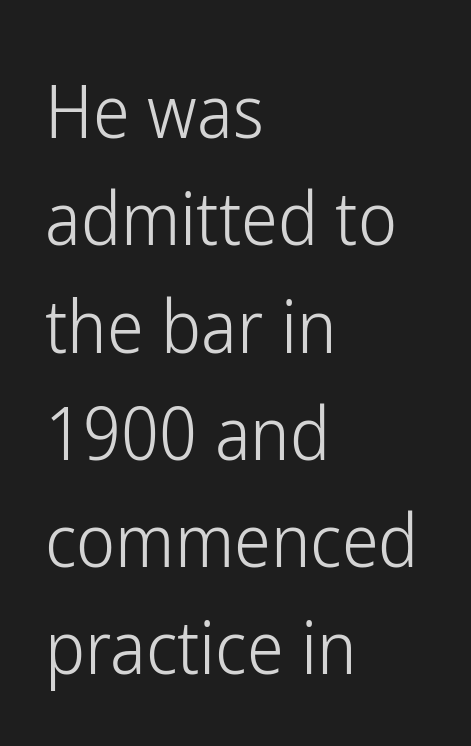
One glance says typical: line gaps are just what's usual. Descenders hang freely into open space. If you drew a line through each stem, it would be perfectly vertical. Character widths vary here, with narrow letters taking less room than wide ones. The font family rendered here belongs to the sans-serif group. Weight: regular or lighter.
